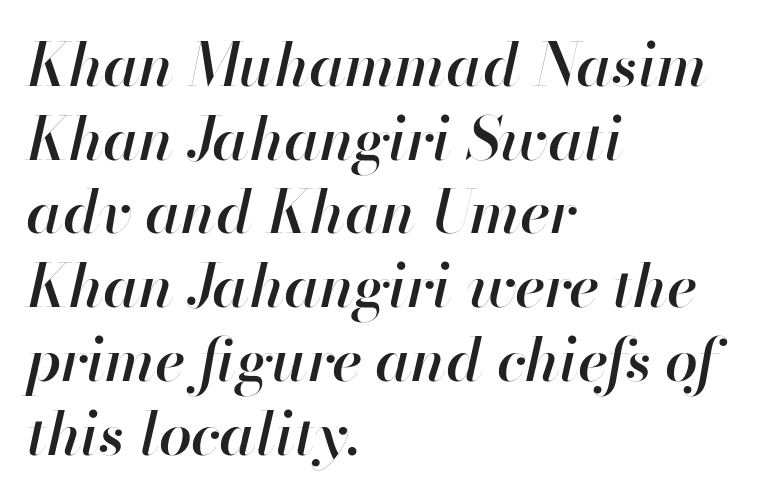
The image shows 59 px semibold type, italic (leaning right); set left-aligned, normal line spacing (1.25x), normal letter spacing, not underlined; high stroke contrast and a small x-height.
